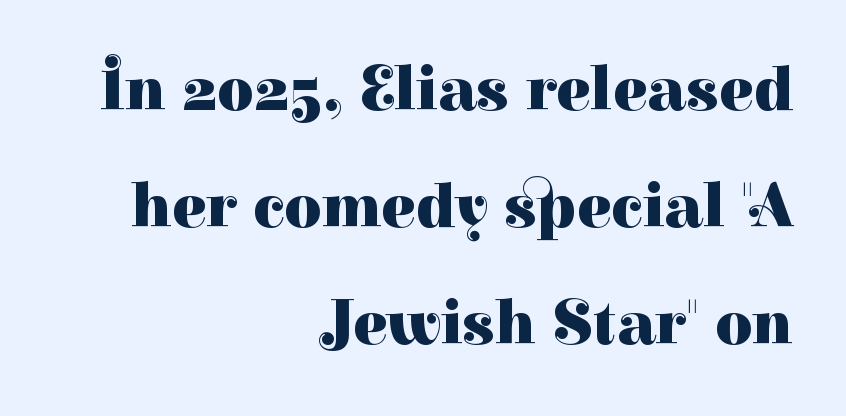
This is the regular roman posture of the typeface. Does the weight exceed regular? Yes, all the way to bold. Note the varied advance widths — an 'i' is clearly narrower than an 'm'. The paragraph has a hard right edge and a soft left edge.
